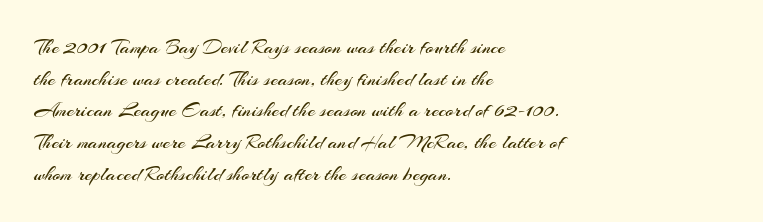
The image shows 21 px text type; set left-aligned, normal line spacing (1.51x), normal letter spacing, not underlined.
